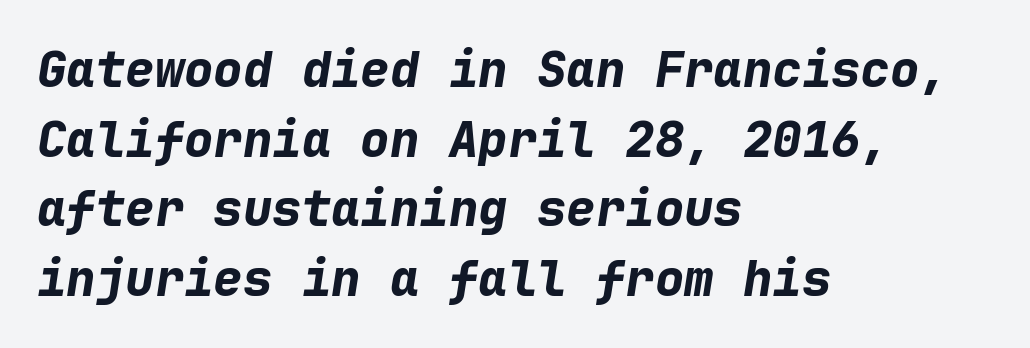
Q: Is the text bold? A: Yes.
Q: Is the text italic (slanted)? A: Yes, it leans right by about 9 degrees.
Q: Is the text underlined? A: No.
Q: How is the paragraph aligned? A: Left-aligned.
Q: Is the spacing between letters normal or unusually wide? A: Normal.
Q: Is the spacing between lines tight, normal or loose? A: Normal.
Q: Width (condensed, normal, or wide)? A: Normal.
Q: Stroke contrast? A: Low.
Q: x-height? A: Medium.
Q: Monospaced? A: Yes.
